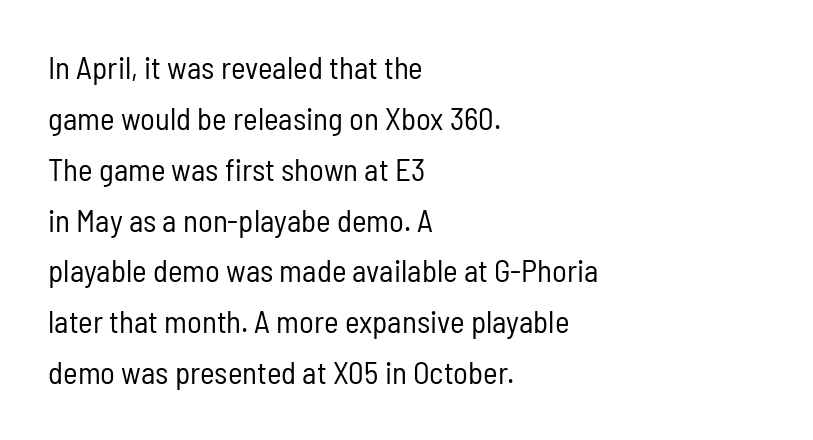
The passage shown stacks its lines at a standard gap. Think standard paragraph weight, or any step lighter than that. In terms of letterform style, serifs are entirely absent. The type is set solid horizontally, with unmodified tracking. Character widths vary here, with narrow letters taking less room than wide ones. A roman cut, with each character standing at attention.
